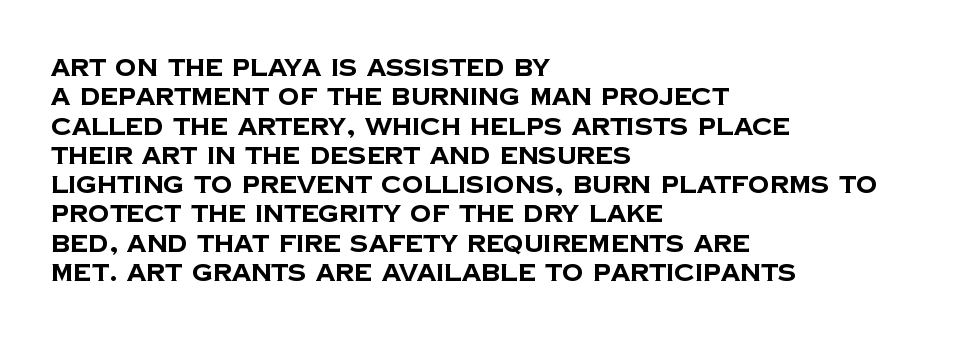
Q: Is the text bold? A: Yes.
Q: Is the text underlined? A: No.
Q: How is the paragraph aligned? A: Left-aligned.
Q: Is the spacing between letters normal or unusually wide? A: Normal.
